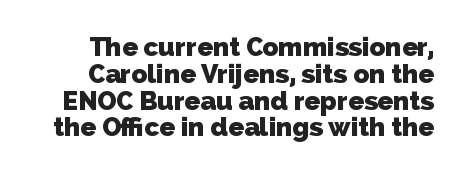
Characters follow at the spacing the type designer built in. Does the weight exceed regular? Yes, all the way to bold. The lines are packed closely together with very little leading. Has an underline been added? It has not.
